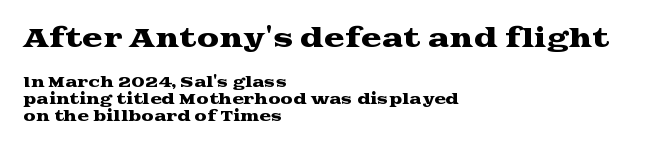
Q: Is the text italic (slanted)? A: No, it is upright.
Q: Is the text underlined? A: No.
Q: How is the paragraph aligned? A: Left-aligned.
Q: Is the spacing between letters normal or unusually wide? A: Normal.
Q: Which block of text is set in a larger size, the first (top) or the second (bottom)? A: The first (top) one.
